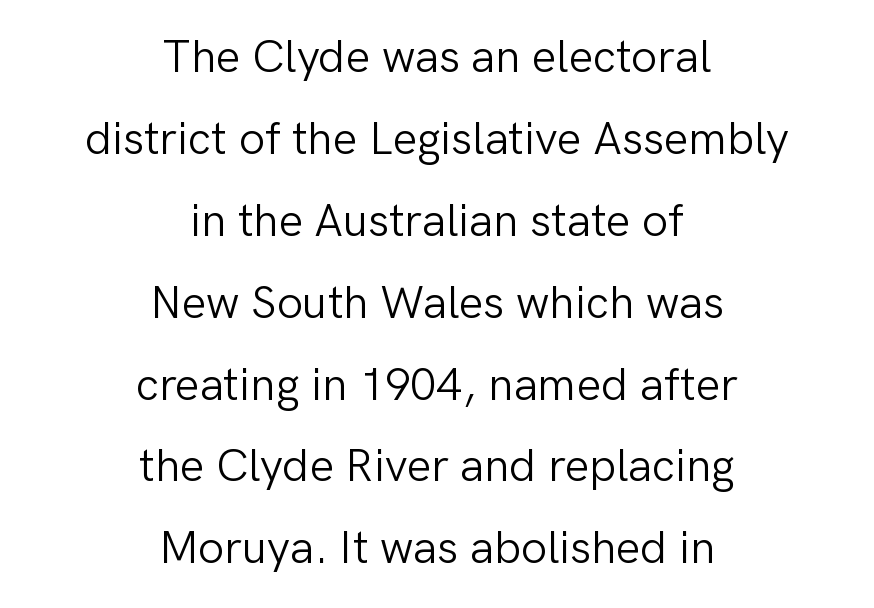
The image shows 46 px light sans-serif type, upright; set centered, line spacing 1.78x, normal letter spacing, not underlined; low stroke contrast and a medium x-height.
